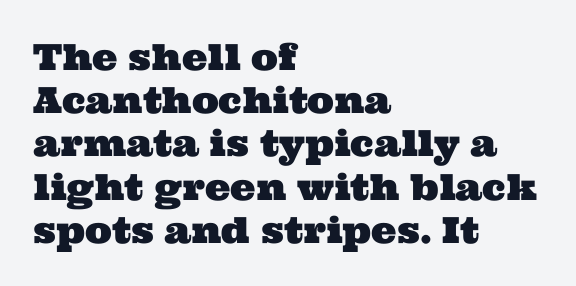
The image shows 36 px wide serif type; set left-aligned, line spacing 1.2x, normal letter spacing, not underlined; medium stroke contrast and a medium x-height.
